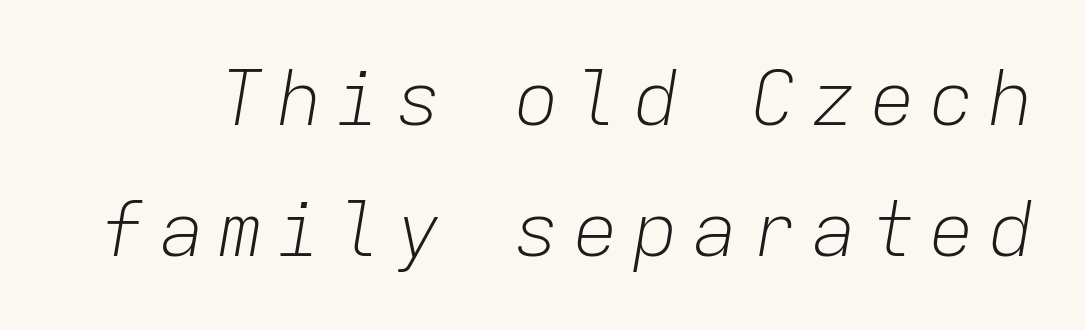
{"italic": "yes", "lean": "right", "slant_degrees": 9, "bold": "no", "weight": "light", "width": "normal", "stroke_contrast": "low", "x_height": "medium", "monospaced": "yes", "underline": "no", "line_spacing_ratio": 1.73, "glyph_px": 76}
